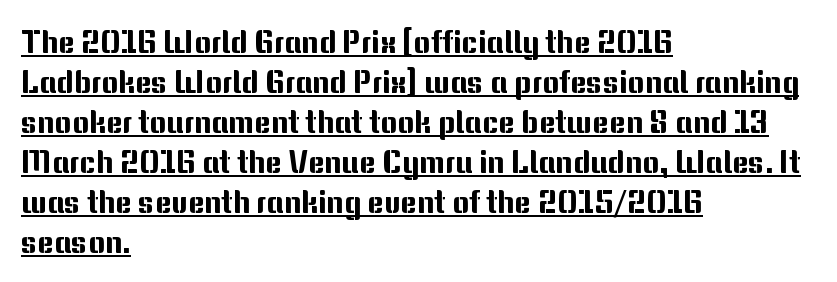
Q: Is the text italic (slanted)? A: No, it is upright.
Q: Is the typeface a serif or a sans-serif typeface? A: Sans-serif.
Q: Is the text underlined? A: Yes.
Q: How is the paragraph aligned? A: Left-aligned.
Q: Is the spacing between letters normal or unusually wide? A: Normal.
Q: Is the spacing between lines tight, normal or loose? A: Normal.
Q: Width (condensed, normal, or wide)? A: Normal.
Q: Stroke contrast? A: Medium.
Q: x-height? A: Medium.
Q: Monospaced? A: No.
